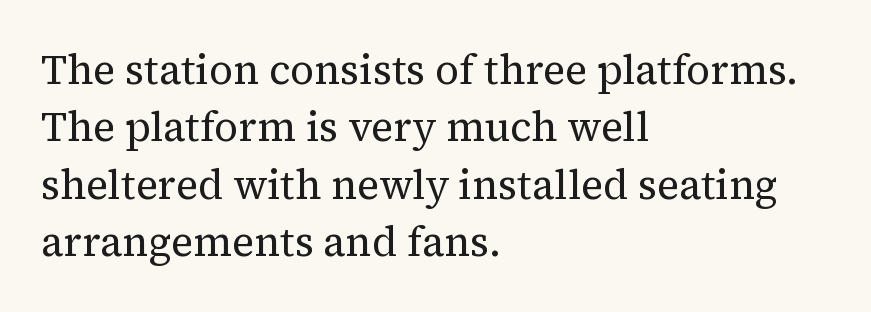
Spacing verdict: proportional, widths tailored to each character. Caption: standard tracking, unaltered. These lines are composed in type with serifs. The type sits square on the baseline with zero lean. The rows are spaced the way most documents space them. The space directly below the letters is spotless.
